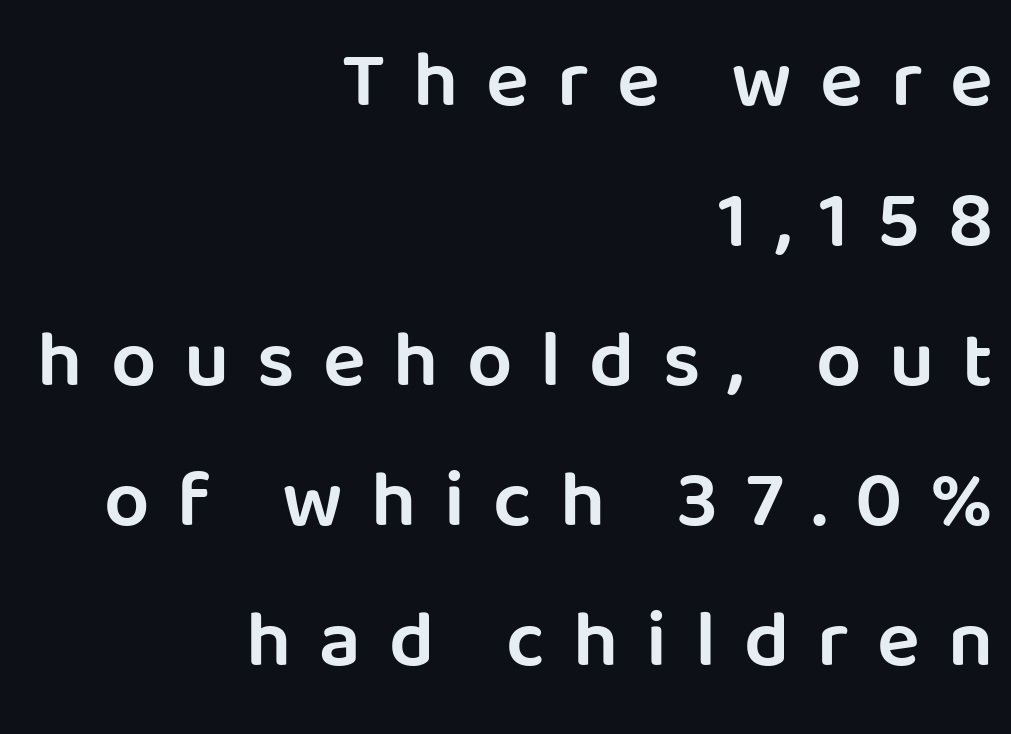
Do the characters align in a grid? No, the font is proportional. Leftover space on each line is placed entirely before the opening word. These words are printed semibold, heavier than regular yet not bold. The passage shown is not underscored anywhere. The gaps between neighbouring characters are conspicuously large.
